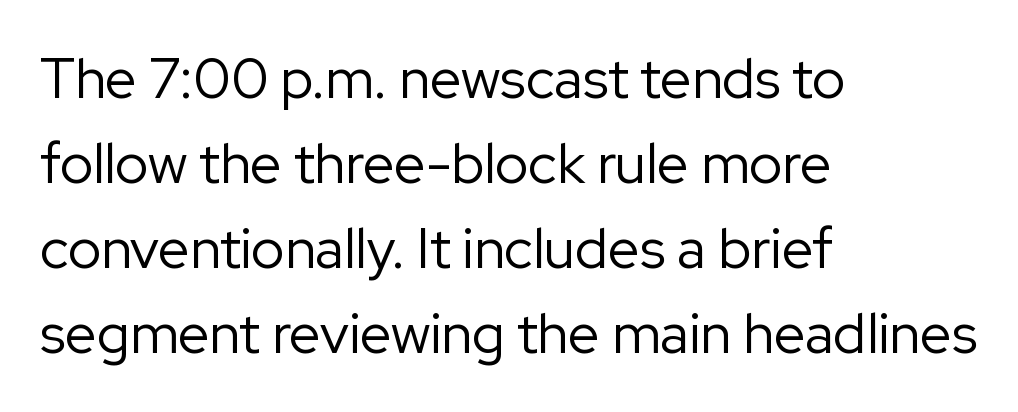
The image shows 56 px regular-weight sans-serif type, upright; set left-aligned, normal line spacing (1.52x), normal letter spacing, not underlined; low stroke contrast and a medium x-height.
